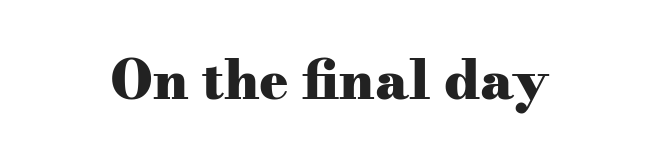
{"serif": "yes", "italic": "no", "bold": "yes", "weight": "heavy", "width": "wide", "stroke_contrast": "medium", "x_height": "small", "monospaced": "no", "underline": "no", "letter_spacing": "normal", "letter_spacing_em": 0.0, "glyph_px": 54}
